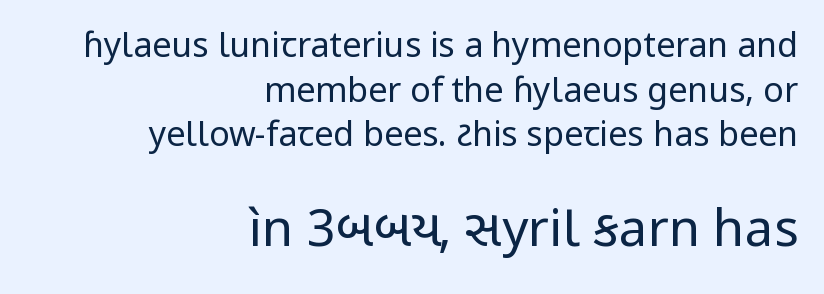
The image shows 51 px regular-weight sans-serif type, upright; set right-aligned, normal line spacing (1.31x), normal letter spacing, not underlined; the second (bottom) block is 1.5x larger; low stroke contrast and a medium x-height.
